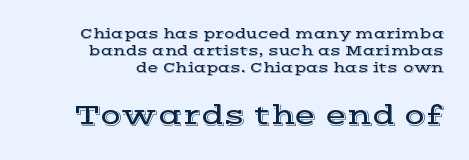
Vertical strokes here are truly vertical. The rendering anchors every line to the right-hand side. Inter-character spacing is left at the font's built-in metrics. Yep, those are serifs on the letters. No word sits above an underline. The rendering enlarges the type as you move from the upper chunk to the lower.
